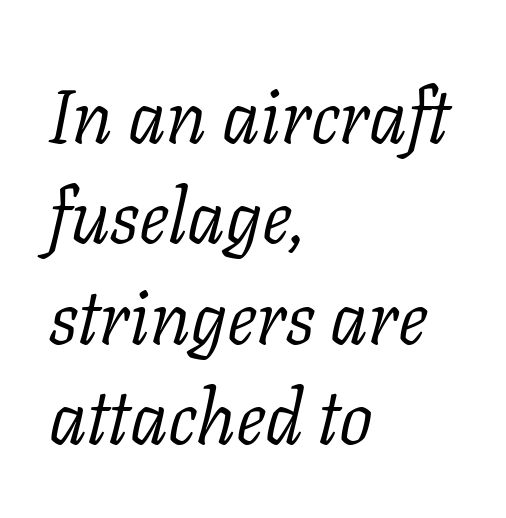
In terms of leading, this rendering sits right in the middle. The face used here is rendered with its standard letterfit. One-word summary of the alignment: left. Looking at the ascenders, they clearly lean. Honestly, there is no underline to notice here at all. Each stroke keeps to a modest, everyday thickness or less.
